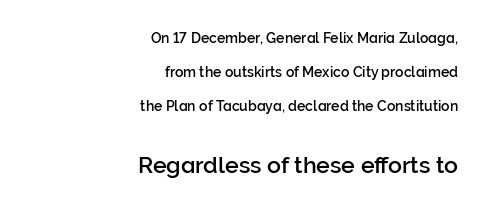
Does extra space separate the letters? No, they use regular spacing. Interline gaps are noticeably wide in this sample. You can tell it's not italic because the verticals are truly vertical. Bare-footed words on every line.
